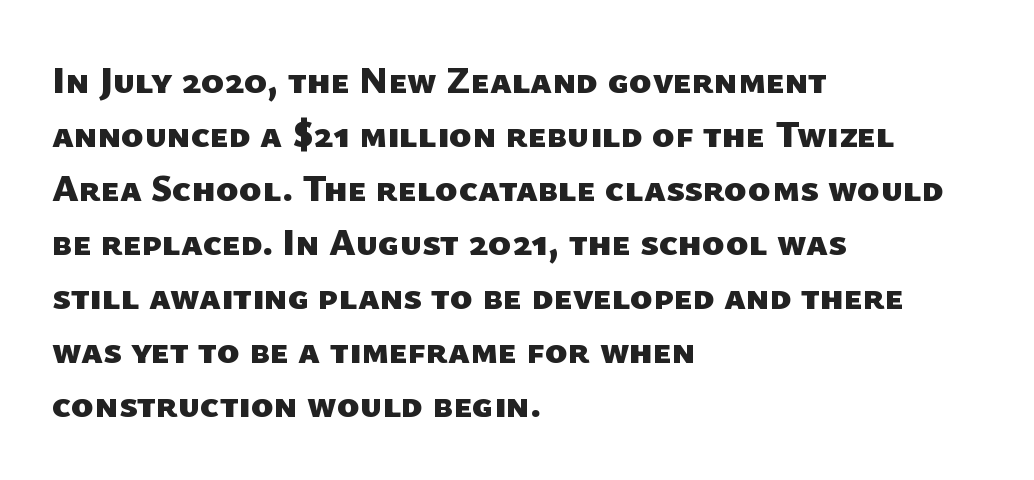
{"serif": "no", "bold": "yes", "weight": "heavy", "width": "normal", "stroke_contrast": "low", "x_height": "medium", "monospaced": "no", "underline": "no", "align": "left", "line_spacing": "normal", "line_spacing_ratio": 1.42, "letter_spacing": "normal", "letter_spacing_em": 0.0, "glyph_px": 38}
